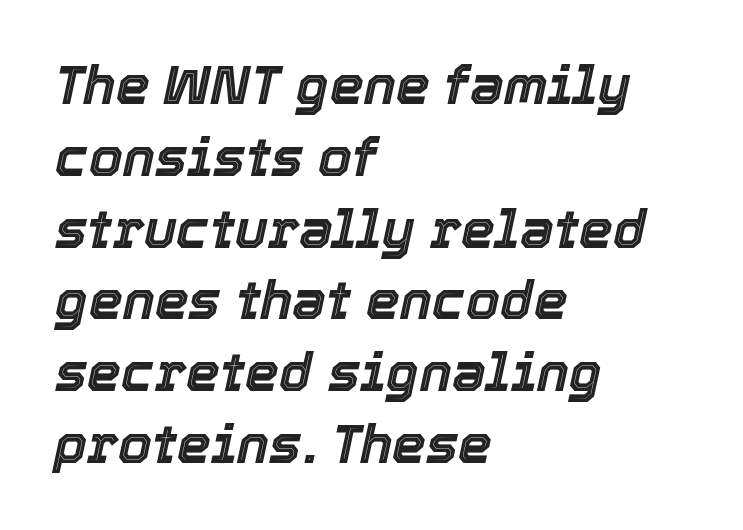
{"italic": "yes", "lean": "right", "slant_degrees": 12, "width": "normal", "x_height": "medium", "monospaced": "no", "underline": "no", "align": "left", "line_spacing": "normal", "line_spacing_ratio": 1.33, "letter_spacing": "normal", "letter_spacing_em": 0.0, "glyph_px": 54}
